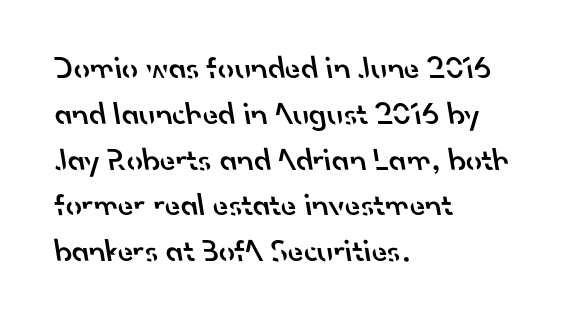
Q: Is the text bold? A: Semi-bold.
Q: Is the typeface a serif or a sans-serif typeface? A: Sans-serif.
Q: Is the text underlined? A: No.
Q: How is the paragraph aligned? A: Left-aligned.
Q: Is the spacing between letters normal or unusually wide? A: Normal.
Q: Is the spacing between lines tight, normal or loose? A: Normal.
Q: Width (condensed, normal, or wide)? A: Normal.
Q: Stroke contrast? A: Low.
Q: x-height? A: Small.
Q: Monospaced? A: No.
